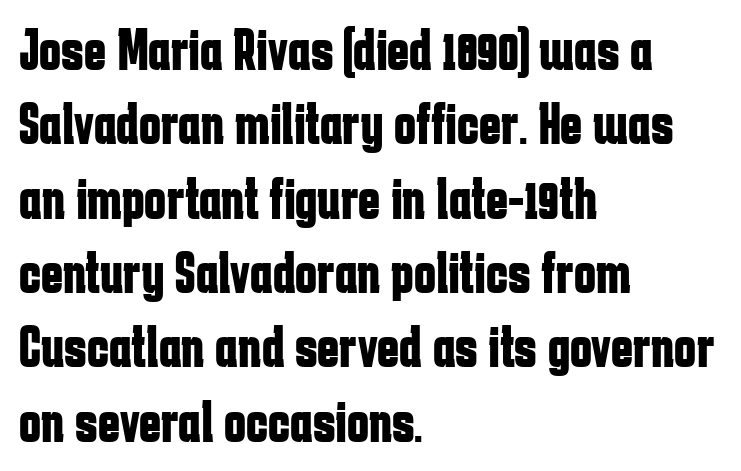
Words float on clear page, feet unadorned. The text was rendered using a sans face with plain stroke endings. Line beginnings align vertically; line endings do not. Every character sits straight up, as roman type does. The passage shown is typed in a proportional face where columns would drift. Here the glyphs are tracked normally, forming tight word shapes.
